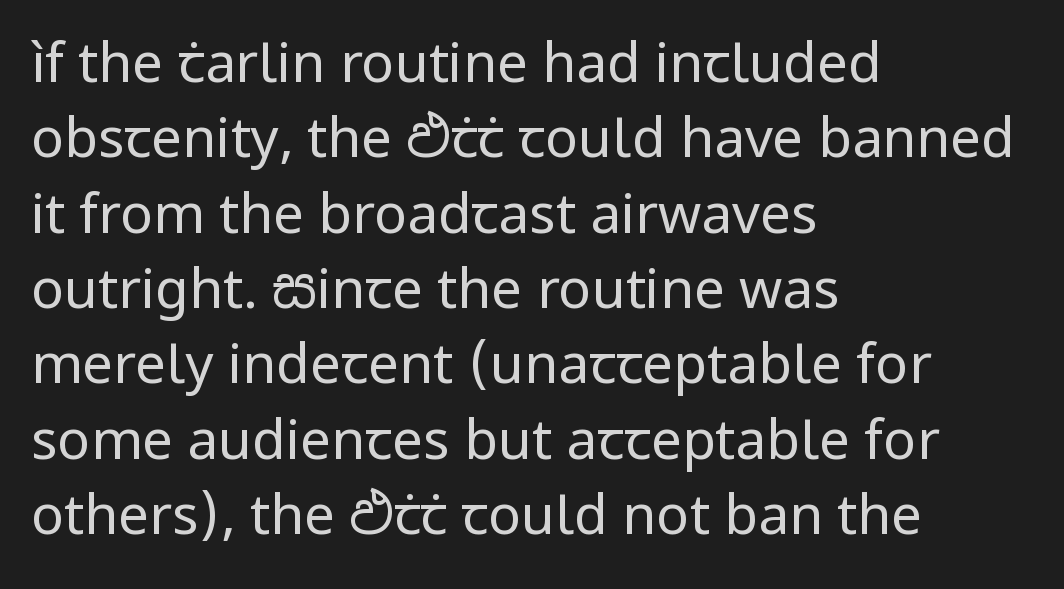
The image shows 55 px regular-weight sans-serif type, upright; set left-aligned, normal line spacing (1.37x), normal letter spacing, not underlined; low stroke contrast and a medium x-height.
